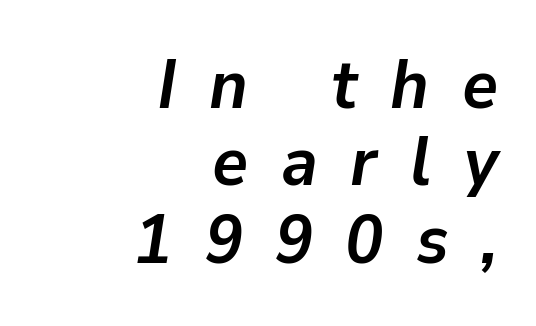
{"italic": "yes", "lean": "right", "slant_degrees": 9, "bold": "yes", "weight": "semibold", "width": "normal", "stroke_contrast": "low", "x_height": "medium", "monospaced": "no", "underline": "no", "align": "right", "line_spacing": "tight", "line_spacing_ratio": 1.12, "letter_spacing": "wide", "letter_spacing_em": 0.47, "glyph_px": 69}
